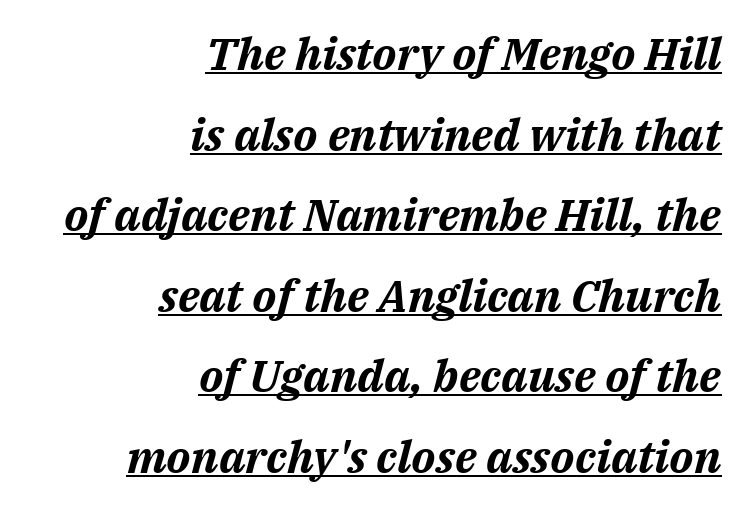
{"italic": "yes", "lean": "right", "slant_degrees": 14, "bold": "yes", "weight": "bold", "width": "normal", "stroke_contrast": "medium", "x_height": "medium", "monospaced": "no", "underline": "yes", "align": "right", "line_spacing_ratio": 1.79, "letter_spacing": "normal", "letter_spacing_em": 0.0, "glyph_px": 45}
